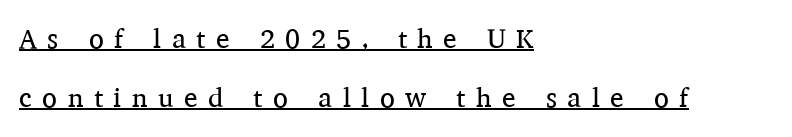
{"italic": "no", "bold": "no", "underline": "yes", "align": "left", "line_spacing": "loose", "line_spacing_ratio": 2.17, "letter_spacing": "wide", "letter_spacing_em": 0.39, "glyph_px": 27}
